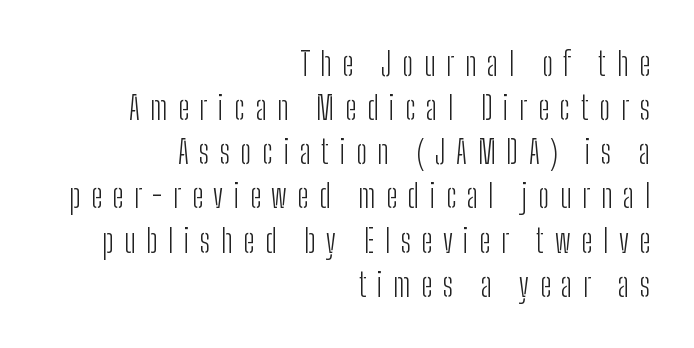
In CSS terms this would be text-align: right. Does the type have serifs? No, each stem ends abruptly. The characters are drawn with everyday or finer stroke widths. Words appear elongated and porous because spacing is wide.
